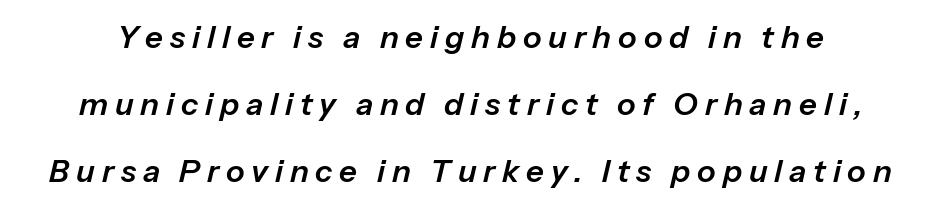
The image shows 31 px text type, italic (leaning right); set loose line spacing (2.16x), unusually wide letter spacing (+0.22 em), not underlined; low stroke contrast and a medium x-height.
